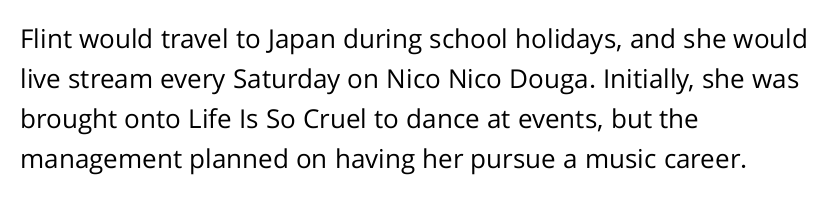
Q: Is the text bold? A: No.
Q: Is the text italic (slanted)? A: No, it is upright.
Q: Is the text underlined? A: No.
Q: How is the paragraph aligned? A: Left-aligned.
Q: Is the spacing between letters normal or unusually wide? A: Normal.
Q: Is the spacing between lines tight, normal or loose? A: Normal.
